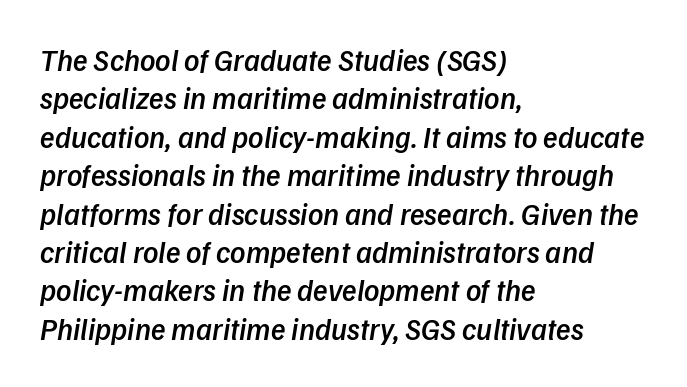
Q: Is the text bold? A: Semi-bold.
Q: Is the text italic (slanted)? A: Yes, it leans right by about 9 degrees.
Q: Is the text underlined? A: No.
Q: How is the paragraph aligned? A: Left-aligned.
Q: Is the spacing between letters normal or unusually wide? A: Normal.
Q: Is the spacing between lines tight, normal or loose? A: Normal.
Q: Width (condensed, normal, or wide)? A: Normal.
Q: Stroke contrast? A: Low.
Q: x-height? A: Medium.
Q: Monospaced? A: No.
